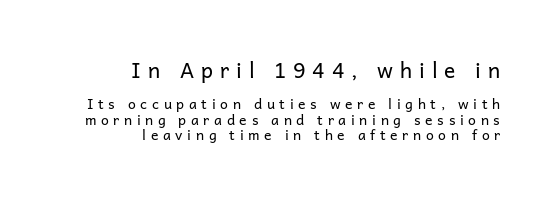
Q: Is the text bold? A: No.
Q: Is the text italic (slanted)? A: No, it is upright.
Q: Is the text underlined? A: No.
Q: How is the paragraph aligned? A: Right-aligned.
Q: Is the spacing between letters normal or unusually wide? A: Unusually wide.
Q: Is the spacing between lines tight, normal or loose? A: Tight.
Q: Which block of text is set in a larger size, the first (top) or the second (bottom)? A: The first (top) one.
